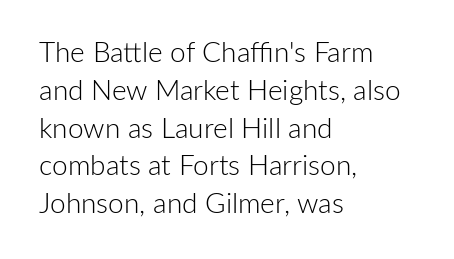
Q: Is the text bold? A: No.
Q: Is the text italic (slanted)? A: No, it is upright.
Q: Is the typeface a serif or a sans-serif typeface? A: Sans-serif.
Q: Is the text underlined? A: No.
Q: How is the paragraph aligned? A: Left-aligned.
Q: Is the spacing between letters normal or unusually wide? A: Normal.
Q: Is the spacing between lines tight, normal or loose? A: Normal.
Q: Width (condensed, normal, or wide)? A: Normal.
Q: Stroke contrast? A: Low.
Q: x-height? A: Medium.
Q: Monospaced? A: No.
